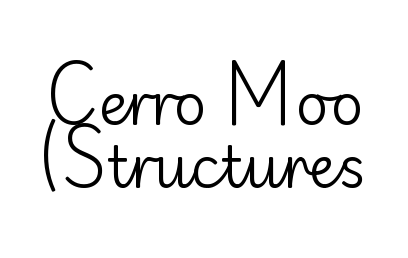
{"serif": "no", "italic": "no", "bold": "no", "weight": "regular", "width": "normal", "stroke_contrast": "low", "x_height": "small", "monospaced": "no", "underline": "no", "line_spacing": "tight", "line_spacing_ratio": 1.11, "letter_spacing": "normal", "letter_spacing_em": 0.0, "glyph_px": 57}
